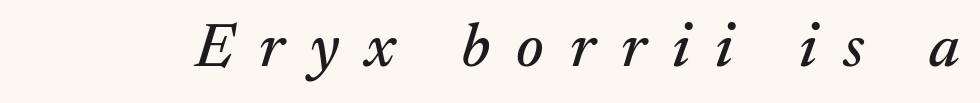
{"serif": "yes", "italic": "yes", "lean": "right", "slant_degrees": 17, "width": "normal", "stroke_contrast": "medium", "x_height": "medium", "monospaced": "no", "underline": "no", "letter_spacing": "wide", "letter_spacing_em": 0.42, "glyph_px": 62}
